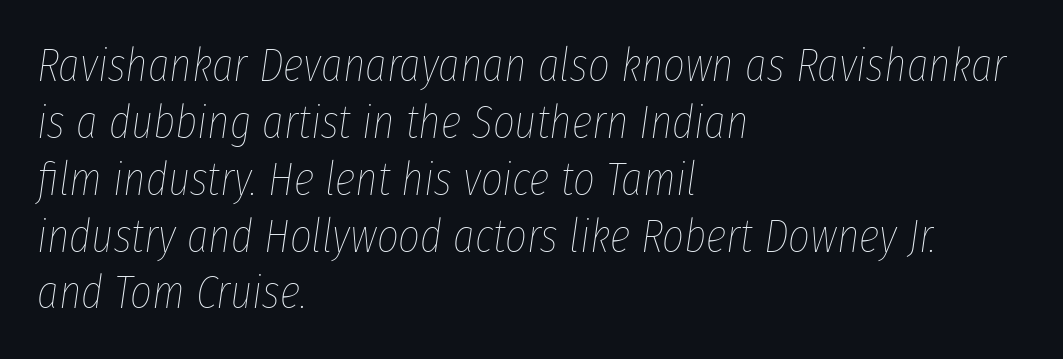
{"italic": "yes", "lean": "right", "slant_degrees": 8, "bold": "no", "weight": "thin", "width": "condensed", "stroke_contrast": "low", "x_height": "medium", "monospaced": "no", "underline": "no", "align": "left", "line_spacing_ratio": 1.21, "letter_spacing": "normal", "letter_spacing_em": 0.0, "glyph_px": 47}
